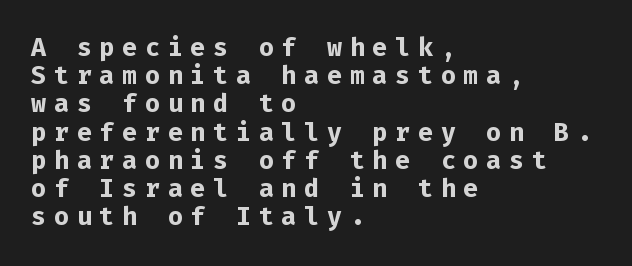
The text block is weighted toward the left margin, trailing off unevenly rightward. Typesetter's note: full bold, strokes at maximum text heaviness. The horizontal fit of the characters is loose and conspicuously gappy. Vertical strokes here are truly vertical.
